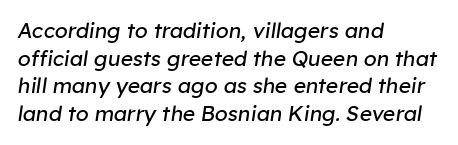
The image shows 21 px text type, italic (leaning right); set left-aligned, normal line spacing (1.32x), normal letter spacing, not underlined.
